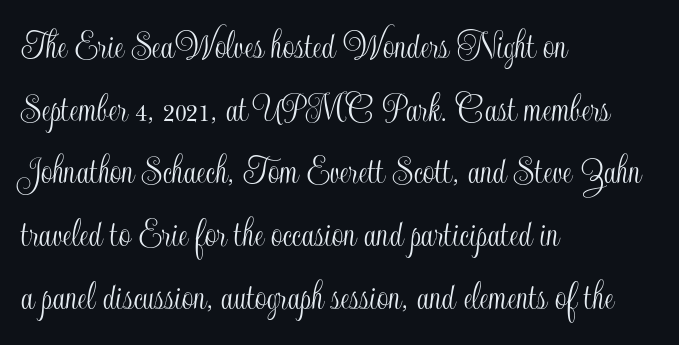
Q: Is the text italic (slanted)? A: Yes.
Q: Is the text underlined? A: No.
Q: How is the paragraph aligned? A: Left-aligned.
Q: Is the spacing between letters normal or unusually wide? A: Normal.
Q: Is the spacing between lines tight, normal or loose? A: Normal.
Q: Width (condensed, normal, or wide)? A: Condensed.
Q: x-height? A: Small.
Q: Monospaced? A: No.
